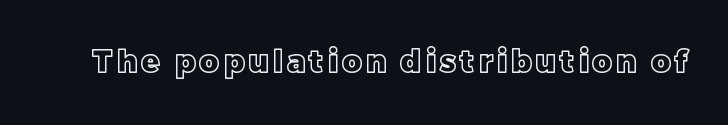
The image shows 30 px text type, upright; set not underlined; a large x-height.
